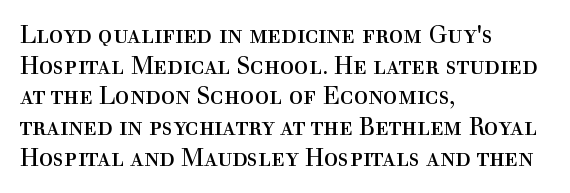
Is the type heavy? It reads as light-to-regular instead. Leftover space on each line is placed entirely after the last word. Characters follow at the spacing the type designer built in. The passage shown stacks its lines at a standard gap.
